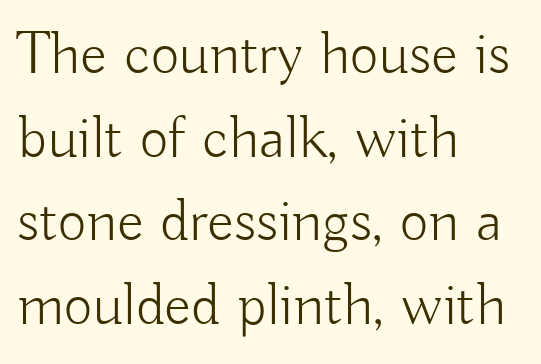
Q: Is the text bold? A: No.
Q: Is the text italic (slanted)? A: No, it is upright.
Q: Is the typeface a serif or a sans-serif typeface? A: Sans-serif.
Q: Is the text underlined? A: No.
Q: How is the paragraph aligned? A: Left-aligned.
Q: Is the spacing between letters normal or unusually wide? A: Normal.
Q: Is the spacing between lines tight, normal or loose? A: Normal.
Q: Width (condensed, normal, or wide)? A: Normal.
Q: Stroke contrast? A: Low.
Q: x-height? A: Small.
Q: Monospaced? A: No.
